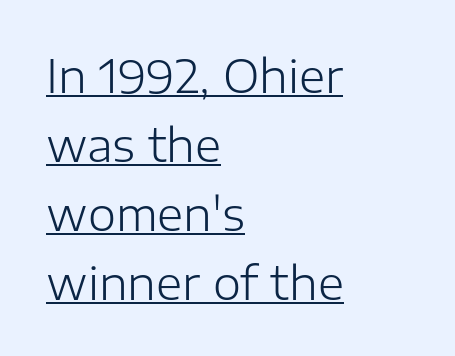
Q: Is the text bold? A: No.
Q: Is the text italic (slanted)? A: No, it is upright.
Q: Is the typeface a serif or a sans-serif typeface? A: Sans-serif.
Q: Is the text underlined? A: Yes.
Q: How is the paragraph aligned? A: Left-aligned.
Q: Is the spacing between letters normal or unusually wide? A: Normal.
Q: Is the spacing between lines tight, normal or loose? A: Normal.
Q: Width (condensed, normal, or wide)? A: Normal.
Q: Stroke contrast? A: Low.
Q: x-height? A: Medium.
Q: Monospaced? A: No.
